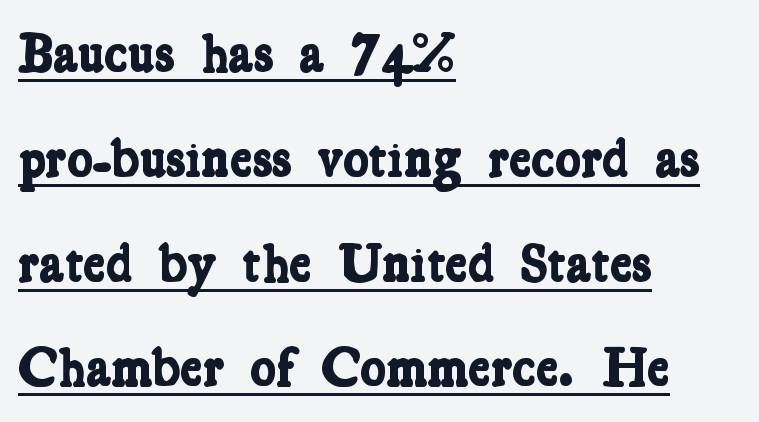
Q: Is the text bold? A: Yes.
Q: Is the typeface a serif or a sans-serif typeface? A: Serif.
Q: Is the text underlined? A: Yes.
Q: How is the paragraph aligned? A: Left-aligned.
Q: Is the spacing between letters normal or unusually wide? A: Normal.
Q: Is the spacing between lines tight, normal or loose? A: Loose.
Q: Width (condensed, normal, or wide)? A: Condensed.
Q: Stroke contrast? A: Low.
Q: x-height? A: Medium.
Q: Monospaced? A: No.
